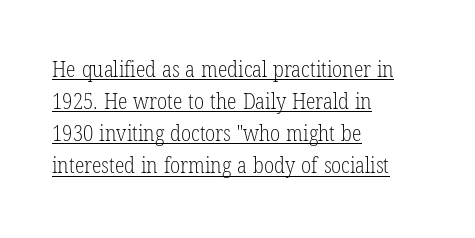
The lines sit at an ordinary, default distance from one another. The weight would be labelled regular, book, light, or lighter still. The typography opts for an upright posture over an oblique one. Tracking here is standard; glyphs follow each other at the usual distance. Casual observation: everything's shoved over to the left. Honestly, the underline is the first thing you notice here.
